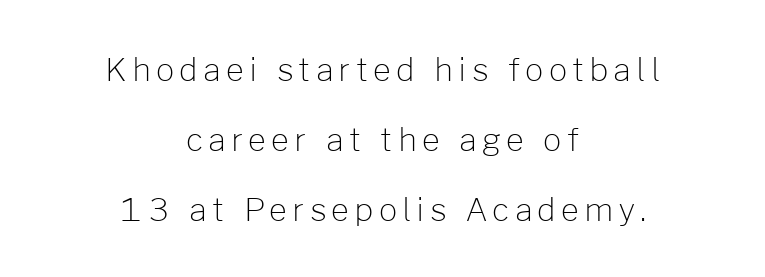
The image shows 32 px light sans-serif type, upright; set centered, loose line spacing (2.18x), not underlined; low stroke contrast and a medium x-height.
